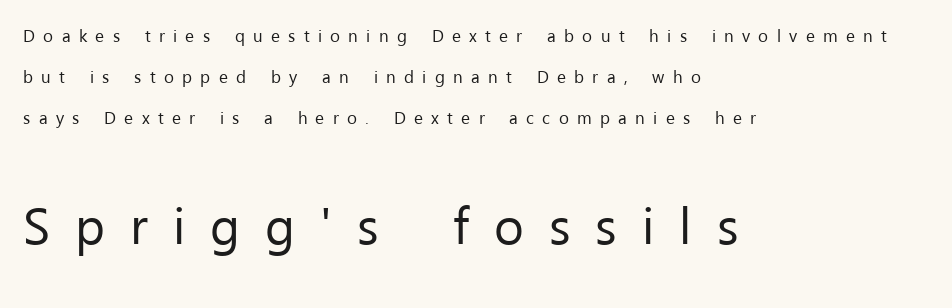
Q: Is the text bold? A: No.
Q: Is the text italic (slanted)? A: No, it is upright.
Q: Is the typeface a serif or a sans-serif typeface? A: Sans-serif.
Q: Is the text underlined? A: No.
Q: How is the paragraph aligned? A: Left-aligned.
Q: Is the spacing between letters normal or unusually wide? A: Unusually wide.
Q: Is the spacing between lines tight, normal or loose? A: Loose.
Q: Which block of text is set in a larger size, the first (top) or the second (bottom)? A: The second (bottom) one.
Q: Width (condensed, normal, or wide)? A: Normal.
Q: Stroke contrast? A: Low.
Q: x-height? A: Medium.
Q: Monospaced? A: No.
